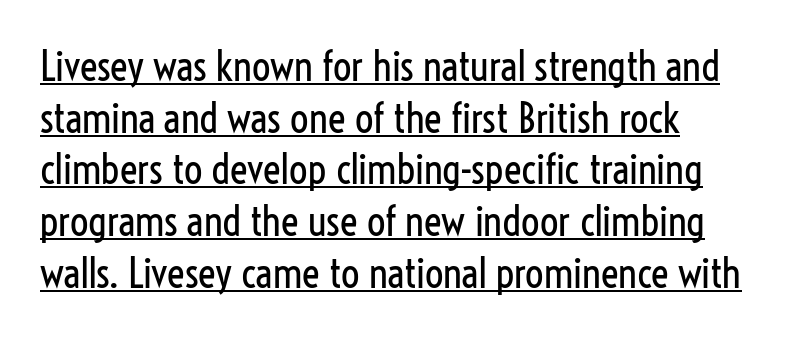
{"serif": "no", "italic": "no", "bold": "no", "weight": "regular", "width": "condensed", "stroke_contrast": "low", "x_height": "medium", "monospaced": "no", "underline": "yes", "align": "left", "line_spacing": "normal", "line_spacing_ratio": 1.26, "letter_spacing": "normal", "letter_spacing_em": 0.0, "glyph_px": 41}
